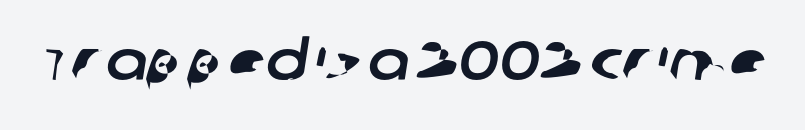
The image shows 55 px sans-serif type; set normal letter spacing, not underlined; low stroke contrast and a large x-height.
